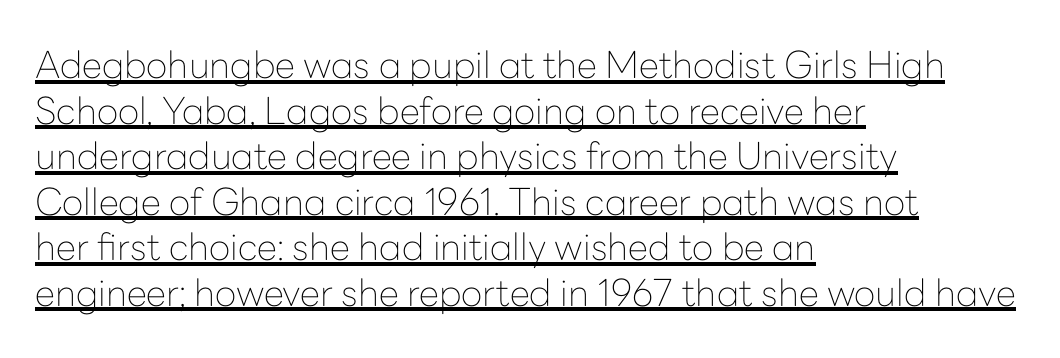
Q: Is the text bold? A: No.
Q: Is the text italic (slanted)? A: No, it is upright.
Q: Is the typeface a serif or a sans-serif typeface? A: Sans-serif.
Q: Is the text underlined? A: Yes.
Q: How is the paragraph aligned? A: Left-aligned.
Q: Is the spacing between letters normal or unusually wide? A: Normal.
Q: Width (condensed, normal, or wide)? A: Normal.
Q: Stroke contrast? A: Low.
Q: x-height? A: Medium.
Q: Monospaced? A: No.
